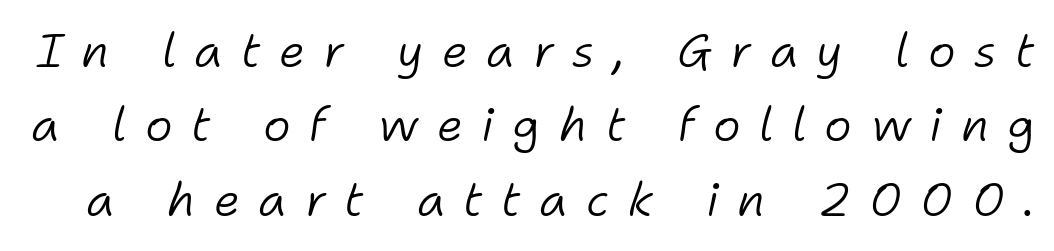
The image shows 47 px light type, italic (leaning right); set normal line spacing (1.58x), unusually wide letter spacing (+0.39 em), not underlined; low stroke contrast and a medium x-height.
